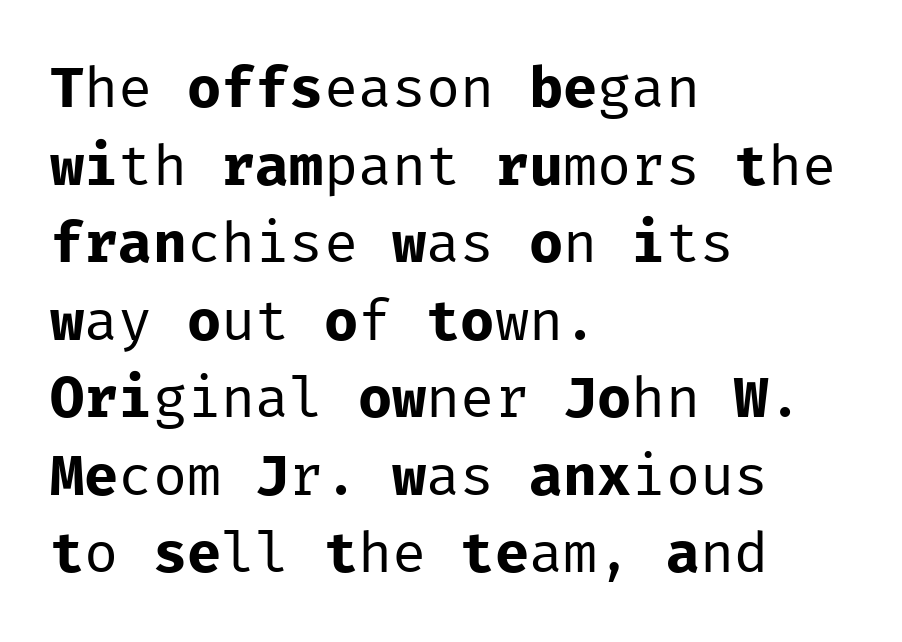
{"serif": "no", "italic": "no", "bold": "no", "weight": "regular", "width": "normal", "stroke_contrast": "low", "x_height": "medium", "monospaced": "yes", "underline": "no", "align": "left", "line_spacing": "normal", "line_spacing_ratio": 1.36, "letter_spacing": "normal", "letter_spacing_em": 0.0, "glyph_px": 57}
